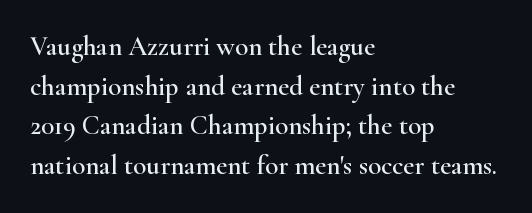
Reading down the column, the eye jumps a familiar distance to each next line. The gaps between neighbouring characters are ordinary and unremarkable. Every character sits straight up, as roman type does. These lines stack with their left ends in a neat column. Bare-footed words on every line.
